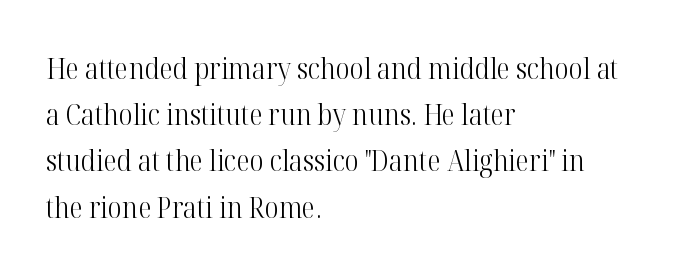
The image shows 30 px light, condensed serif type, upright; set left-aligned, normal line spacing (1.54x), normal letter spacing, not underlined; high stroke contrast and a medium x-height.
